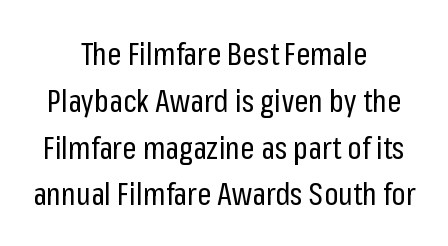
Q: Is the text bold? A: No.
Q: Is the text italic (slanted)? A: No, it is upright.
Q: Is the typeface a serif or a sans-serif typeface? A: Sans-serif.
Q: Is the text underlined? A: No.
Q: How is the paragraph aligned? A: Centered.
Q: Is the spacing between letters normal or unusually wide? A: Normal.
Q: Is the spacing between lines tight, normal or loose? A: Normal.
Q: Width (condensed, normal, or wide)? A: Condensed.
Q: Stroke contrast? A: Low.
Q: x-height? A: Medium.
Q: Monospaced? A: No.
